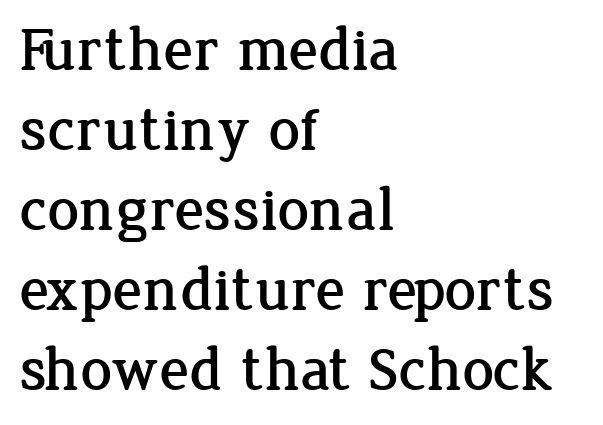
Q: Is the text italic (slanted)? A: No, it is upright.
Q: Is the typeface a serif or a sans-serif typeface? A: Serif.
Q: Is the text underlined? A: No.
Q: How is the paragraph aligned? A: Left-aligned.
Q: Is the spacing between letters normal or unusually wide? A: Normal.
Q: Is the spacing between lines tight, normal or loose? A: Normal.
Q: Width (condensed, normal, or wide)? A: Normal.
Q: Stroke contrast? A: Low.
Q: x-height? A: Medium.
Q: Monospaced? A: No.
